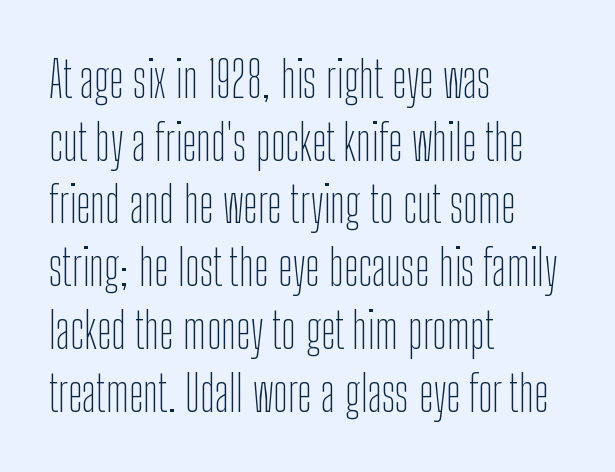
The image shows 49 px thin, condensed sans-serif type, upright; set left-aligned, normal line spacing (1.28x), normal letter spacing, not underlined; low stroke contrast and a medium x-height.
